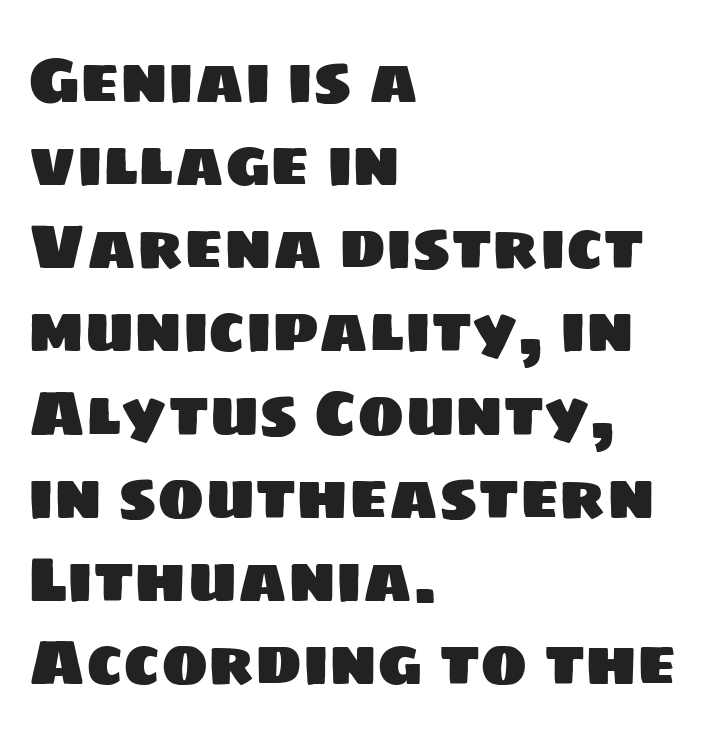
The image shows 63 px sans-serif type; set left-aligned, normal line spacing (1.32x), normal letter spacing, not underlined; low stroke contrast and a large x-height.
